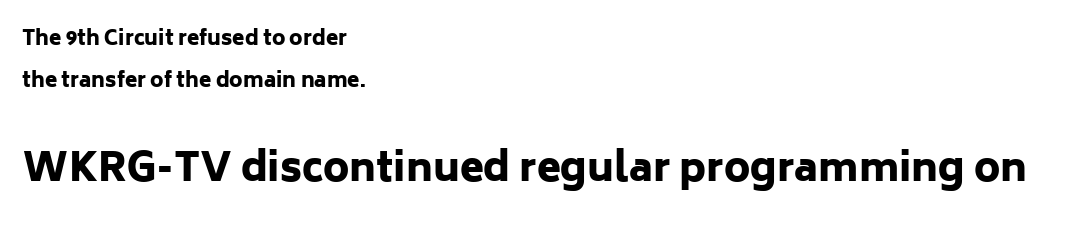
{"serif": "no", "italic": "no", "bold": "yes", "weight": "heavy", "width": "normal", "stroke_contrast": "low", "x_height": "medium", "monospaced": "no", "underline": "no", "align": "left", "line_spacing": "loose", "line_spacing_ratio": 2.1, "letter_spacing": "normal", "letter_spacing_em": 0.0, "larger_block": "second", "size_ratio": 1.95, "glyph_px": 39}
